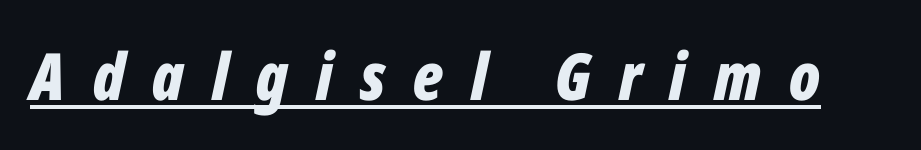
Q: Is the text bold? A: Yes.
Q: Is the text italic (slanted)? A: Yes, it leans right by about 12 degrees.
Q: Is the text underlined? A: Yes.
Q: Is the spacing between letters normal or unusually wide? A: Unusually wide.
Q: Width (condensed, normal, or wide)? A: Condensed.
Q: Stroke contrast? A: Low.
Q: x-height? A: Medium.
Q: Monospaced? A: No.
